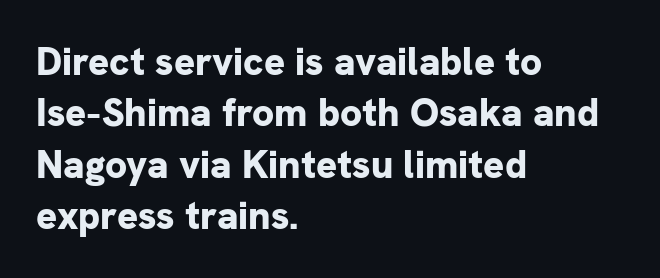
The image shows 39 px bold sans-serif type, upright; set left-aligned, normal line spacing (1.32x), normal letter spacing, not underlined; low stroke contrast and a medium x-height.
